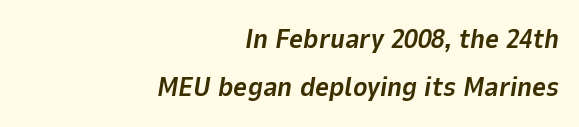
Compared with an ordinary text face, these strokes are far heavier — a full bold. Descenders are the only things crossing below the line. Quick note: italic. The line texture is even and compact thanks to regular tracking.
